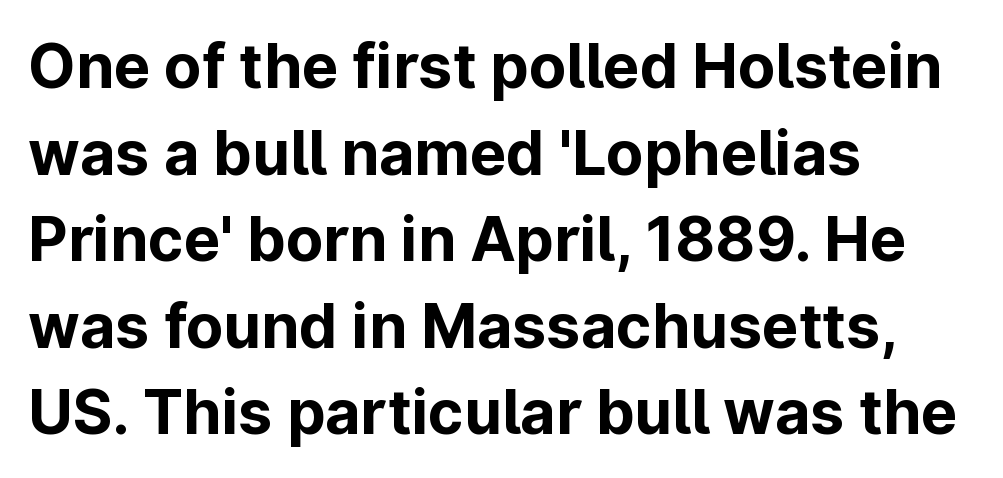
The image shows 61 px bold sans-serif type, upright; set left-aligned, normal line spacing (1.42x), normal letter spacing, not underlined; low stroke contrast and a medium x-height.
